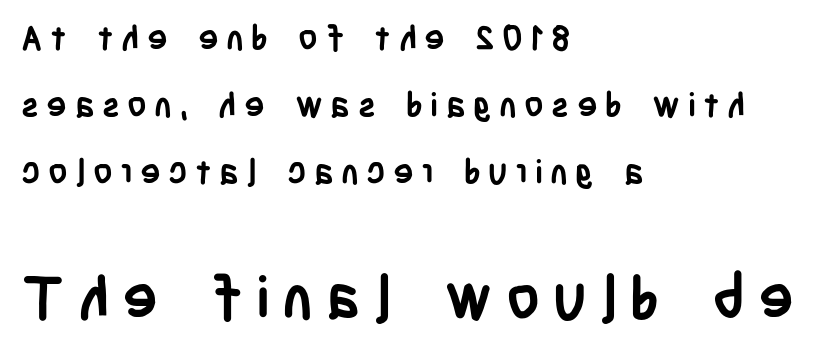
Q: Is the text bold? A: Yes.
Q: Is the text italic (slanted)? A: No, it is upright.
Q: Is the typeface a serif or a sans-serif typeface? A: Sans-serif.
Q: Is the text underlined? A: No.
Q: How is the paragraph aligned? A: Left-aligned.
Q: Is the spacing between letters normal or unusually wide? A: Unusually wide.
Q: Is the spacing between lines tight, normal or loose? A: Loose.
Q: Which block of text is set in a larger size, the first (top) or the second (bottom)? A: The second (bottom) one.
Q: Width (condensed, normal, or wide)? A: Condensed.
Q: Stroke contrast? A: Low.
Q: x-height? A: Large.
Q: Monospaced? A: No.
